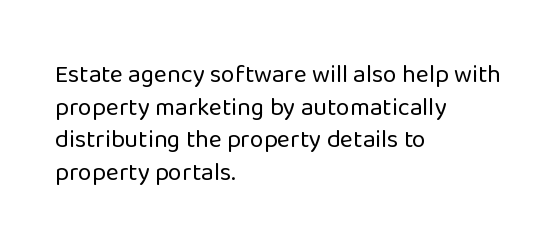
What's the leading like? Ordinary, nothing unusual. The passage shown has conventional tracking throughout. The typography opts for an upright posture over an oblique one. The passage is arranged the way most books set body copy — flush left.
